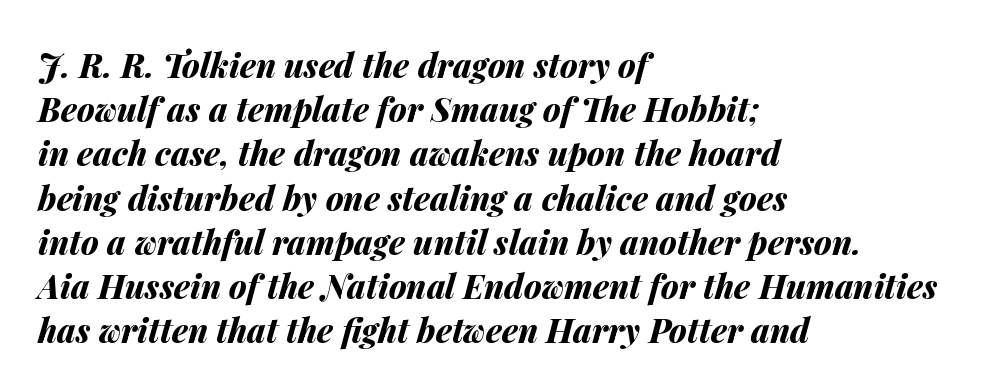
{"italic": "yes", "lean": "right", "slant_degrees": 14, "bold": "yes", "weight": "bold", "width": "normal", "stroke_contrast": "medium", "x_height": "medium", "monospaced": "no", "underline": "no", "align": "left", "line_spacing": "normal", "line_spacing_ratio": 1.34, "letter_spacing": "normal", "letter_spacing_em": 0.0, "glyph_px": 33}
